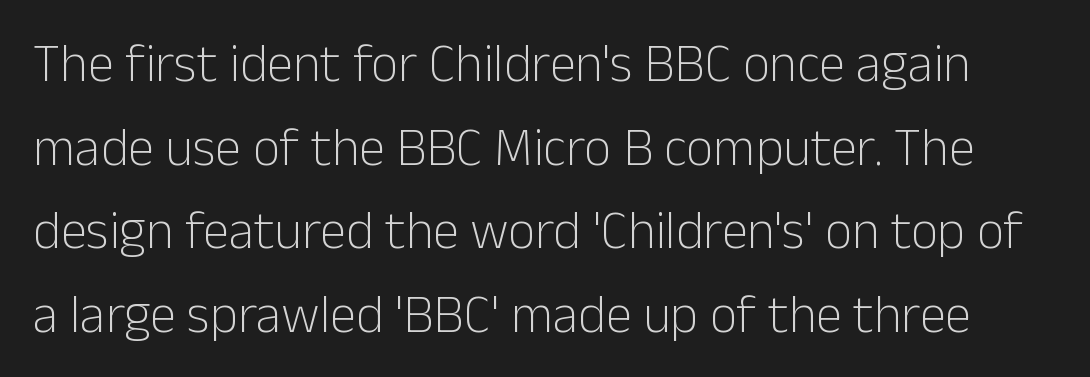
{"serif": "no", "italic": "no", "bold": "no", "weight": "light", "width": "normal", "stroke_contrast": "low", "x_height": "medium", "monospaced": "no", "underline": "no", "line_spacing": "normal", "line_spacing_ratio": 1.58, "letter_spacing": "normal", "letter_spacing_em": 0.0, "glyph_px": 53}
